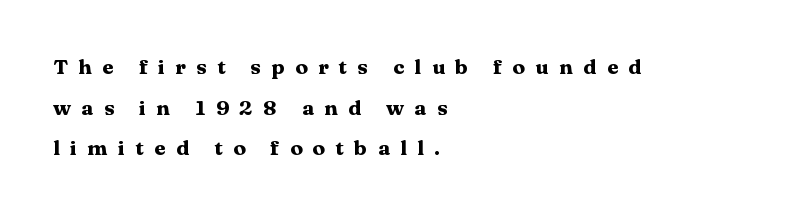
{"italic": "no", "bold": "yes", "underline": "no", "align": "left", "line_spacing": "loose", "line_spacing_ratio": 1.93, "letter_spacing": "wide", "letter_spacing_em": 0.49, "glyph_px": 21}
